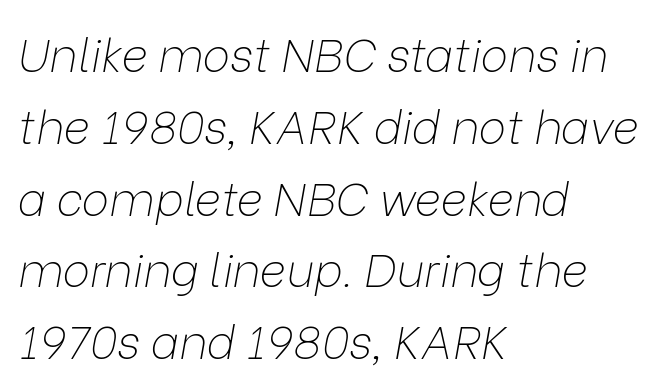
Standard letterfit; no display-style spreading of the glyphs. This sample uses an oblique cut, with every glyph tilted off the vertical. Short and long lines alike share a common starting point at left. Leading: standard. The space beneath each line is pristine and unruled. Do the characters align in a grid? No, the font is proportional.
